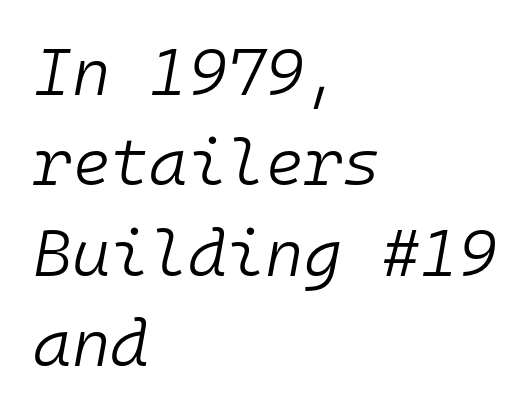
Q: Is the text bold? A: No.
Q: Is the text italic (slanted)? A: Yes, it leans right by about 10 degrees.
Q: Is the text underlined? A: No.
Q: How is the paragraph aligned? A: Left-aligned.
Q: Is the spacing between letters normal or unusually wide? A: Normal.
Q: Is the spacing between lines tight, normal or loose? A: Normal.
Q: Width (condensed, normal, or wide)? A: Normal.
Q: Stroke contrast? A: Low.
Q: x-height? A: Medium.
Q: Monospaced? A: Yes.
